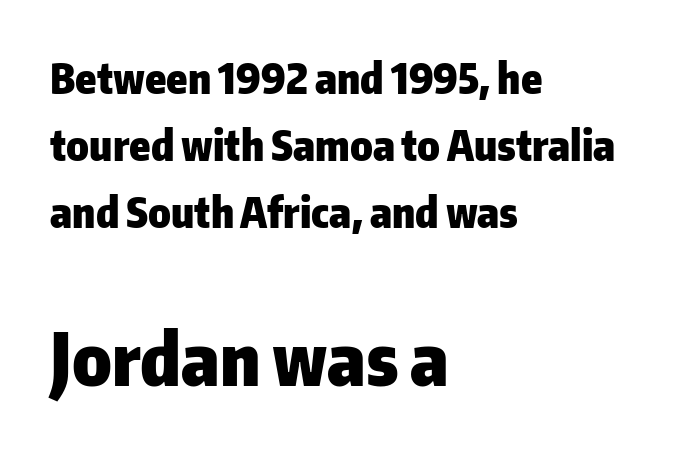
Q: Is the text bold? A: Yes.
Q: Is the text italic (slanted)? A: No, it is upright.
Q: Is the typeface a serif or a sans-serif typeface? A: Sans-serif.
Q: Is the text underlined? A: No.
Q: How is the paragraph aligned? A: Left-aligned.
Q: Is the spacing between letters normal or unusually wide? A: Normal.
Q: Is the spacing between lines tight, normal or loose? A: Normal.
Q: Which block of text is set in a larger size, the first (top) or the second (bottom)? A: The second (bottom) one.
Q: Width (condensed, normal, or wide)? A: Normal.
Q: Stroke contrast? A: Low.
Q: x-height? A: Medium.
Q: Monospaced? A: No.
